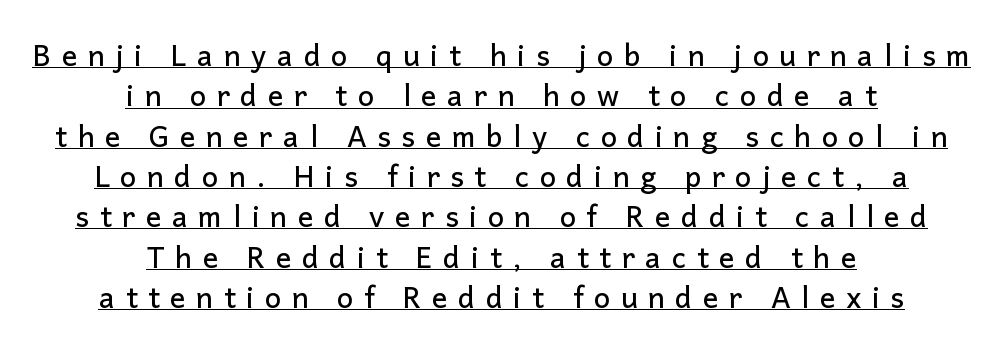
Q: Is the text italic (slanted)? A: No, it is upright.
Q: Is the typeface a serif or a sans-serif typeface? A: Sans-serif.
Q: Is the text underlined? A: Yes.
Q: How is the paragraph aligned? A: Centered.
Q: Is the spacing between letters normal or unusually wide? A: Unusually wide.
Q: Is the spacing between lines tight, normal or loose? A: Normal.
Q: Width (condensed, normal, or wide)? A: Normal.
Q: Stroke contrast? A: Low.
Q: x-height? A: Medium.
Q: Monospaced? A: No.
